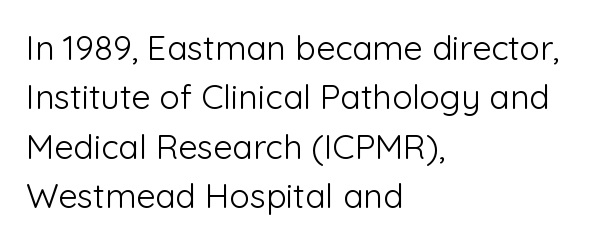
This block has exactly the height ordinary leading produces. The typeface chosen for these lines omits serifs. A student would call this left alignment; a typographer would say flush left, rag right. The passage shown is typed in a proportional face where columns would drift. Bold? No — there's no thickening of the strokes. You can tell it's not italic because the verticals are truly vertical.
